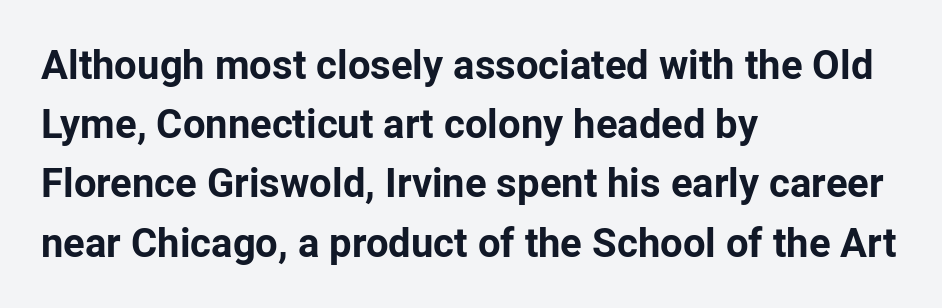
The image shows 40 px bold sans-serif type, upright; set left-aligned, normal line spacing (1.48x), normal letter spacing, not underlined; low stroke contrast and a medium x-height.
